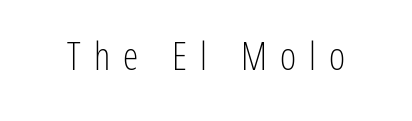
{"serif": "no", "italic": "no", "bold": "no", "weight": "light", "width": "condensed", "stroke_contrast": "low", "x_height": "medium", "monospaced": "no", "underline": "no", "letter_spacing": "wide", "letter_spacing_em": 0.33, "glyph_px": 39}
